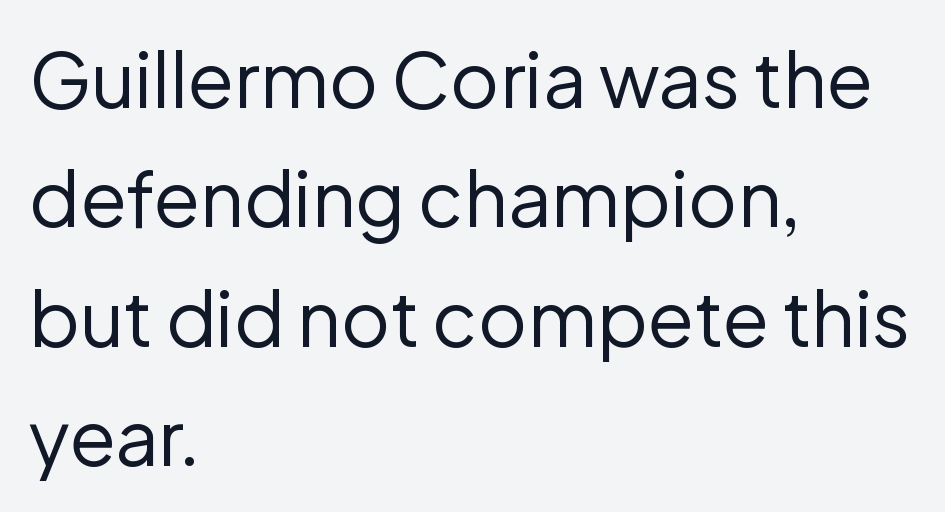
Q: Is the text bold? A: No.
Q: Is the text italic (slanted)? A: No, it is upright.
Q: Is the typeface a serif or a sans-serif typeface? A: Sans-serif.
Q: Is the text underlined? A: No.
Q: How is the paragraph aligned? A: Left-aligned.
Q: Is the spacing between letters normal or unusually wide? A: Normal.
Q: Is the spacing between lines tight, normal or loose? A: Normal.
Q: Width (condensed, normal, or wide)? A: Normal.
Q: Stroke contrast? A: Low.
Q: x-height? A: Medium.
Q: Monospaced? A: No.
